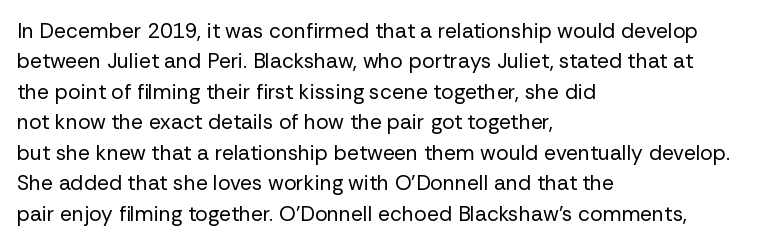
{"italic": "no", "bold": "no", "underline": "no", "align": "left", "line_spacing": "normal", "line_spacing_ratio": 1.45, "letter_spacing": "normal", "letter_spacing_em": 0.0, "glyph_px": 21}
